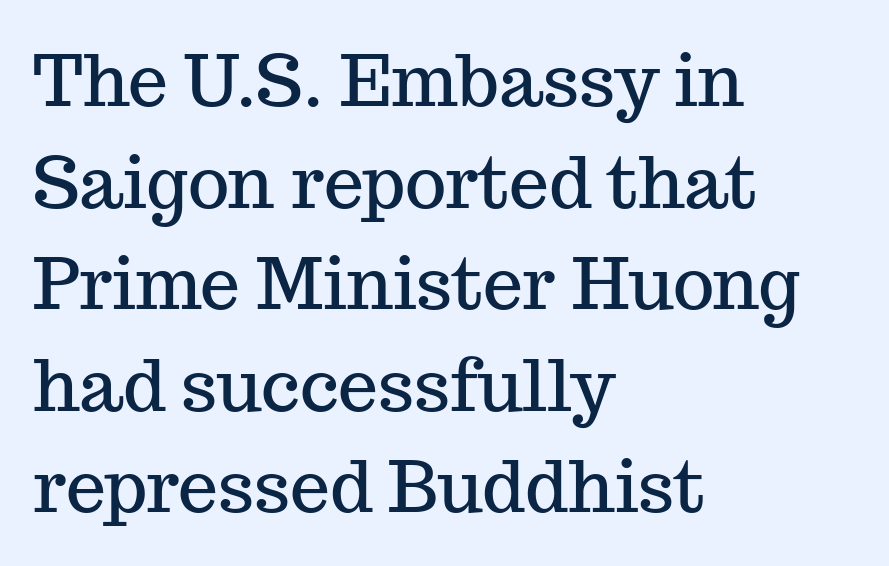
Q: Is the text italic (slanted)? A: No, it is upright.
Q: Is the typeface a serif or a sans-serif typeface? A: Serif.
Q: Is the text underlined? A: No.
Q: How is the paragraph aligned? A: Left-aligned.
Q: Is the spacing between letters normal or unusually wide? A: Normal.
Q: Is the spacing between lines tight, normal or loose? A: Normal.
Q: Width (condensed, normal, or wide)? A: Normal.
Q: Stroke contrast? A: Medium.
Q: x-height? A: Medium.
Q: Monospaced? A: No.
